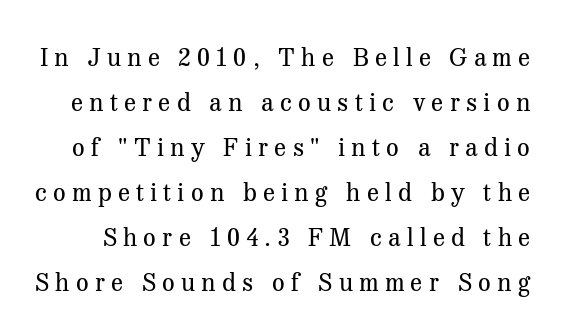
{"italic": "no", "bold": "no", "underline": "no", "line_spacing_ratio": 1.8, "letter_spacing": "wide", "letter_spacing_em": 0.25, "glyph_px": 25}
